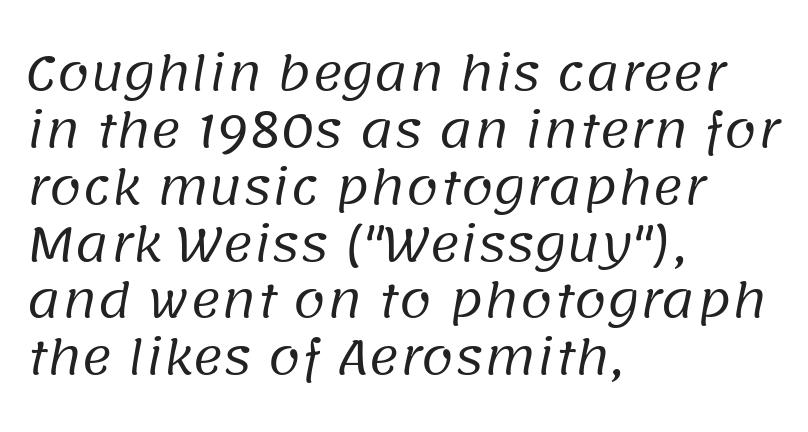
The image shows 47 px regular-weight sans-serif type; set left-aligned, line spacing 1.21x, normal letter spacing, not underlined; low stroke contrast and a large x-height.
